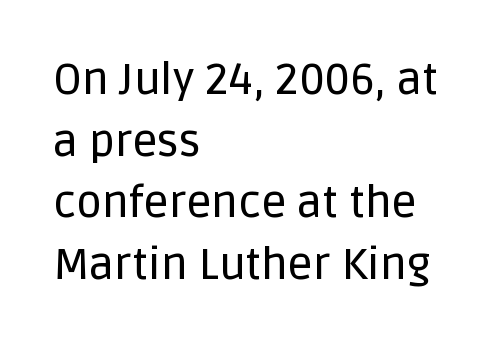
Q: Is the text italic (slanted)? A: No, it is upright.
Q: Is the typeface a serif or a sans-serif typeface? A: Sans-serif.
Q: Is the text underlined? A: No.
Q: How is the paragraph aligned? A: Left-aligned.
Q: Is the spacing between letters normal or unusually wide? A: Normal.
Q: Is the spacing between lines tight, normal or loose? A: Normal.
Q: Width (condensed, normal, or wide)? A: Normal.
Q: Stroke contrast? A: Low.
Q: x-height? A: Large.
Q: Monospaced? A: No.
